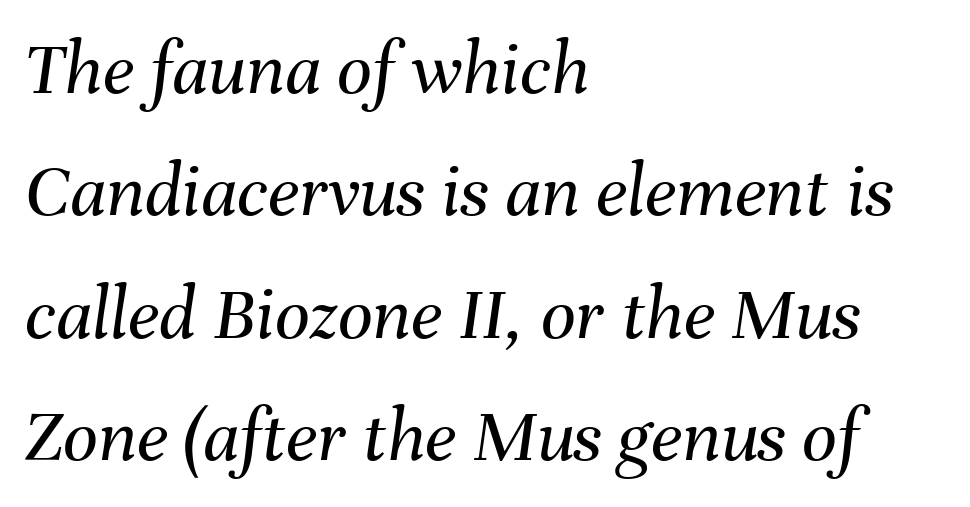
Q: Is the text bold? A: No.
Q: Is the text italic (slanted)? A: Yes, it leans right by about 8 degrees.
Q: Is the text underlined? A: No.
Q: How is the paragraph aligned? A: Left-aligned.
Q: Is the spacing between letters normal or unusually wide? A: Normal.
Q: Is the spacing between lines tight, normal or loose? A: Normal.
Q: Width (condensed, normal, or wide)? A: Normal.
Q: Stroke contrast? A: Medium.
Q: x-height? A: Medium.
Q: Monospaced? A: No.
